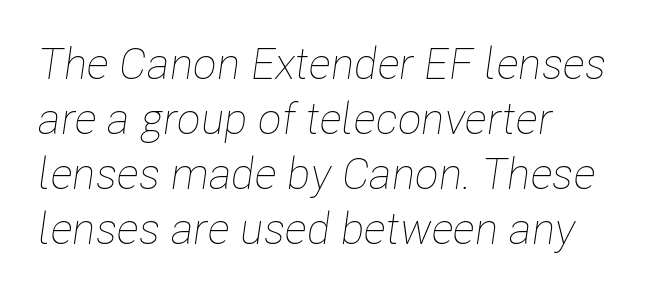
{"italic": "yes", "lean": "right", "slant_degrees": 8, "bold": "no", "weight": "thin", "width": "condensed", "stroke_contrast": "low", "x_height": "medium", "monospaced": "no", "underline": "no", "align": "left", "line_spacing": "normal", "line_spacing_ratio": 1.25, "letter_spacing": "normal", "letter_spacing_em": 0.0, "glyph_px": 44}
